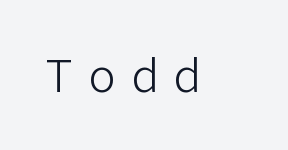
The image shows 47 px light sans-serif type, upright; set unusually wide letter spacing (+0.31 em), not underlined; low stroke contrast and a medium x-height.
